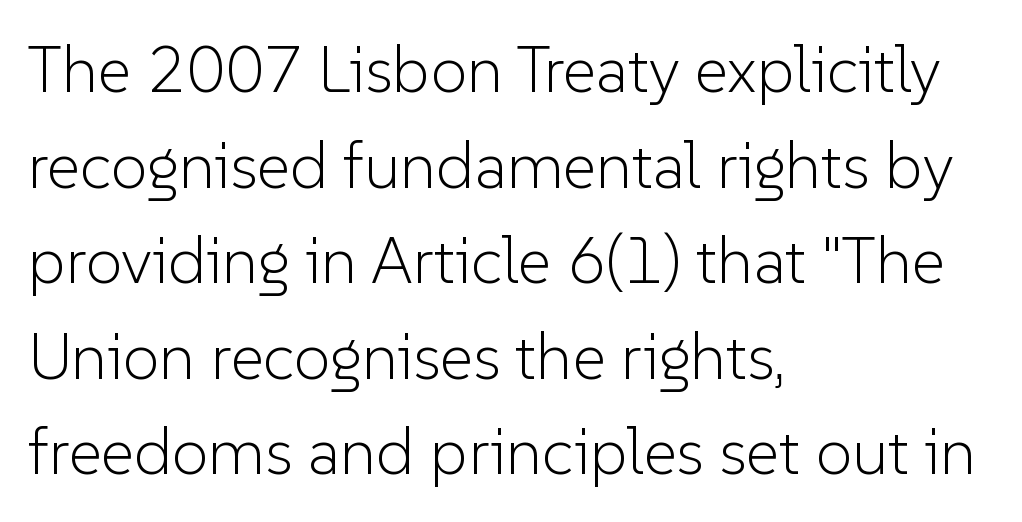
The image shows 65 px light sans-serif type, upright; set left-aligned, normal line spacing (1.47x), normal letter spacing, not underlined; low stroke contrast and a medium x-height.
